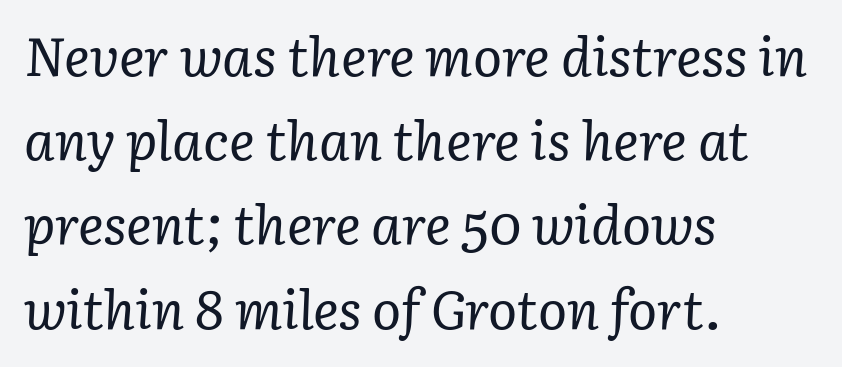
The image shows 54 px regular-weight serif type, italic (leaning right); set left-aligned, normal line spacing (1.56x), normal letter spacing, not underlined; low stroke contrast and a medium x-height.
